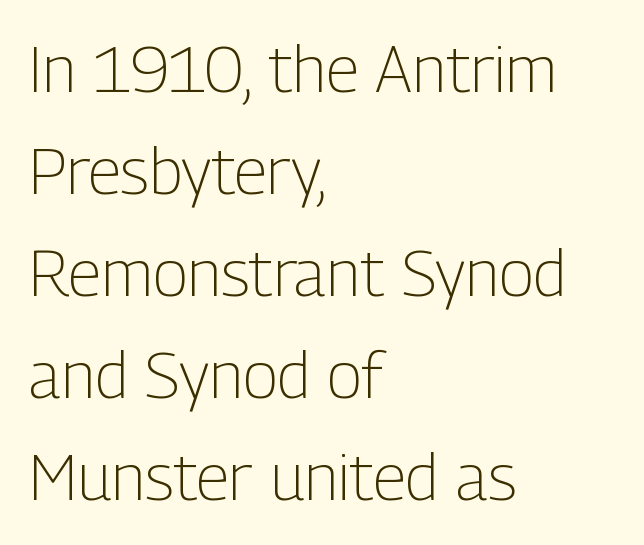
These lines are set flush left with a ragged right edge. Ordinary non-slanted type is in use. These lines sit exactly where default settings would place them. What kind of face is this? One without serifs — a sans.
